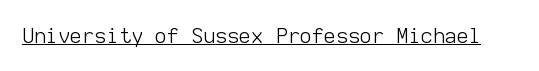
The image shows 21 px text type, upright; set normal letter spacing, underlined.
